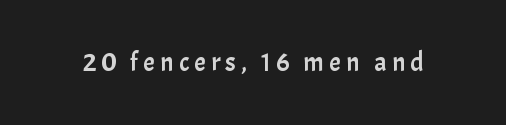
{"italic": "no", "underline": "no", "letter_spacing": "wide", "letter_spacing_em": 0.2, "glyph_px": 26}
